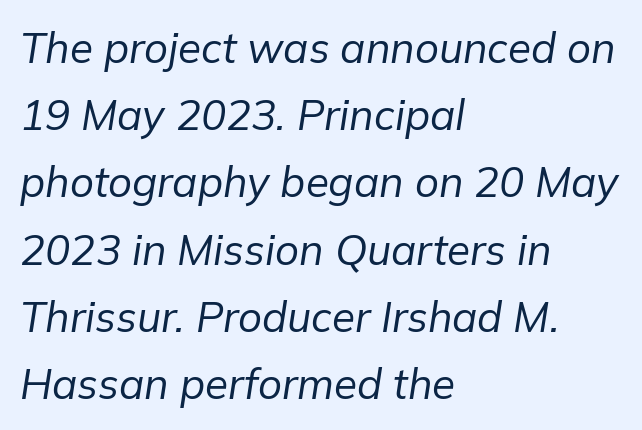
Q: Is the text bold? A: No.
Q: Is the text italic (slanted)? A: Yes, it leans right by about 9 degrees.
Q: Is the text underlined? A: No.
Q: How is the paragraph aligned? A: Left-aligned.
Q: Is the spacing between letters normal or unusually wide? A: Normal.
Q: Is the spacing between lines tight, normal or loose? A: Normal.
Q: Width (condensed, normal, or wide)? A: Normal.
Q: Stroke contrast? A: Low.
Q: x-height? A: Medium.
Q: Monospaced? A: No.
